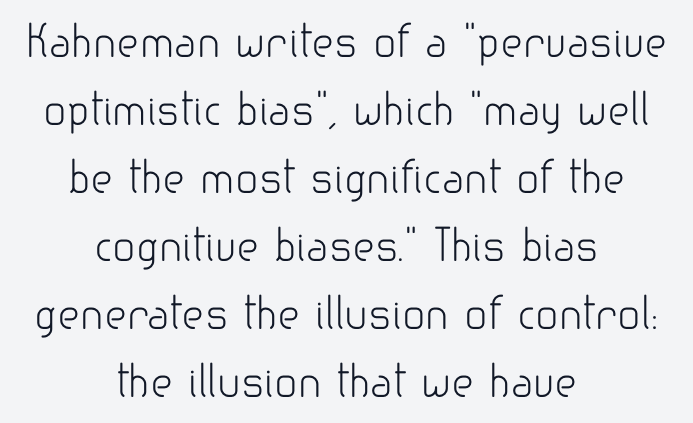
In CSS terms this would be text-align: center. Do the letters lean? They stand straight. Only glyphs here, with clear space below each row. A quiet, ordinary-to-light weight characterises the typeface. The vertical gap from one line to the next is medium. The typeface chosen for these lines omits serifs.
